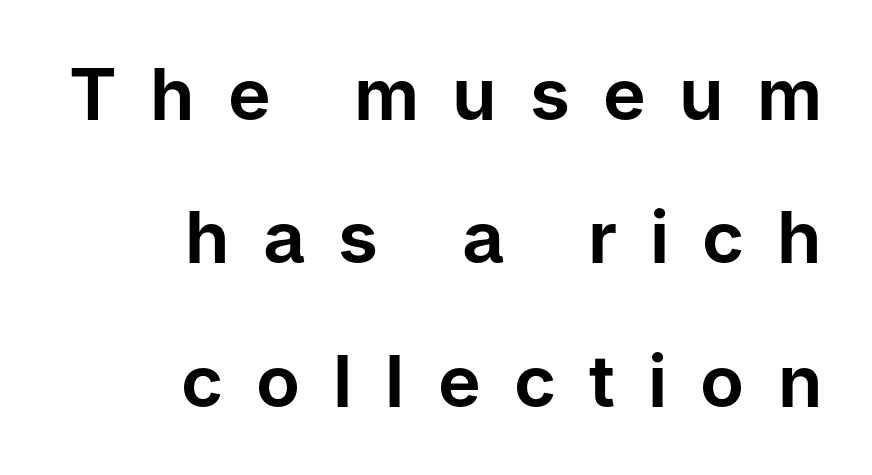
Q: Is the text italic (slanted)? A: No, it is upright.
Q: Is the typeface a serif or a sans-serif typeface? A: Sans-serif.
Q: Is the text underlined? A: No.
Q: How is the paragraph aligned? A: Right-aligned.
Q: Is the spacing between letters normal or unusually wide? A: Unusually wide.
Q: Is the spacing between lines tight, normal or loose? A: Loose.
Q: Width (condensed, normal, or wide)? A: Normal.
Q: Stroke contrast? A: Low.
Q: x-height? A: Medium.
Q: Monospaced? A: No.
